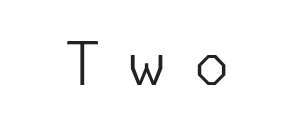
Q: Is the text bold? A: No.
Q: Is the text italic (slanted)? A: No, it is upright.
Q: Is the typeface a serif or a sans-serif typeface? A: Sans-serif.
Q: Is the text underlined? A: No.
Q: Is the spacing between letters normal or unusually wide? A: Unusually wide.
Q: Width (condensed, normal, or wide)? A: Normal.
Q: Stroke contrast? A: Low.
Q: x-height? A: Medium.
